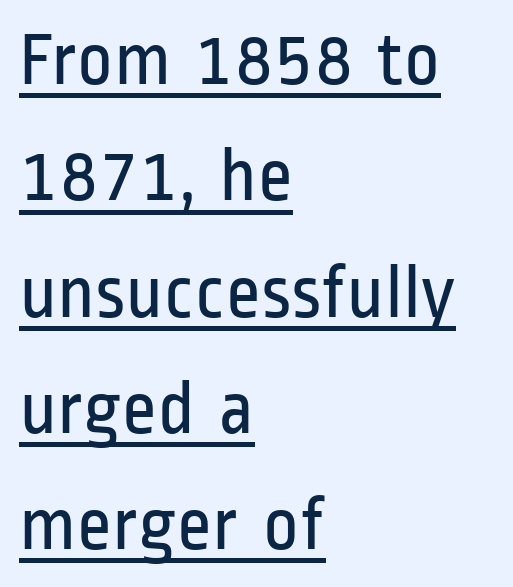
The image shows 77 px regular-weight, condensed sans-serif type, upright; set left-aligned, normal line spacing (1.51x), normal letter spacing, underlined; low stroke contrast and a medium x-height.
